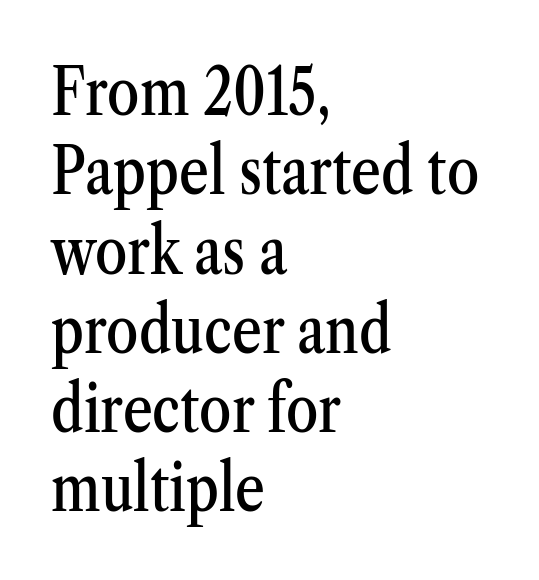
Q: Is the text italic (slanted)? A: No, it is upright.
Q: Is the typeface a serif or a sans-serif typeface? A: Serif.
Q: Is the text underlined? A: No.
Q: How is the paragraph aligned? A: Left-aligned.
Q: Is the spacing between letters normal or unusually wide? A: Normal.
Q: Width (condensed, normal, or wide)? A: Condensed.
Q: Stroke contrast? A: Medium.
Q: x-height? A: Medium.
Q: Monospaced? A: No.
